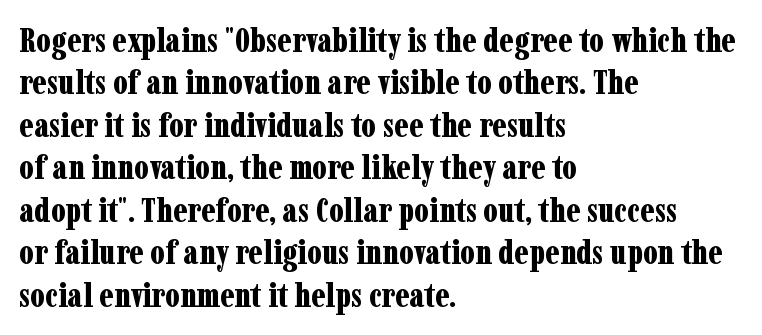
Q: Is the text bold? A: Yes.
Q: Is the text italic (slanted)? A: No, it is upright.
Q: Is the typeface a serif or a sans-serif typeface? A: Serif.
Q: Is the text underlined? A: No.
Q: How is the paragraph aligned? A: Left-aligned.
Q: Is the spacing between letters normal or unusually wide? A: Normal.
Q: Is the spacing between lines tight, normal or loose? A: Normal.
Q: Width (condensed, normal, or wide)? A: Condensed.
Q: Stroke contrast? A: Low.
Q: x-height? A: Medium.
Q: Monospaced? A: No.
